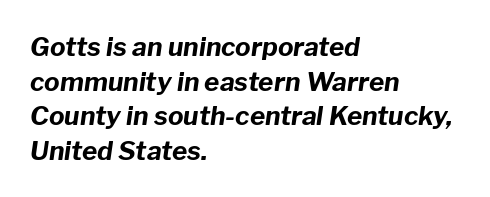
The vertical gap from one line to the next is medium. The string is rendered with underlining switched off. Words appear dense and cohesive because spacing is normal. The glyphs have the mass of a bold cut. The typesetter chose a ragged-right arrangement here. The letters are slanted; this is an italic face.
